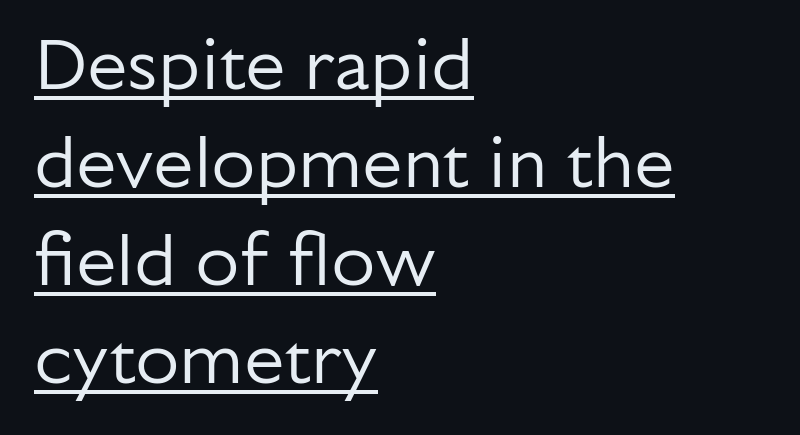
{"serif": "no", "italic": "no", "bold": "no", "weight": "regular", "width": "normal", "stroke_contrast": "low", "x_height": "medium", "monospaced": "no", "underline": "yes", "align": "left", "line_spacing": "normal", "line_spacing_ratio": 1.36, "letter_spacing": "normal", "letter_spacing_em": 0.0, "glyph_px": 72}
